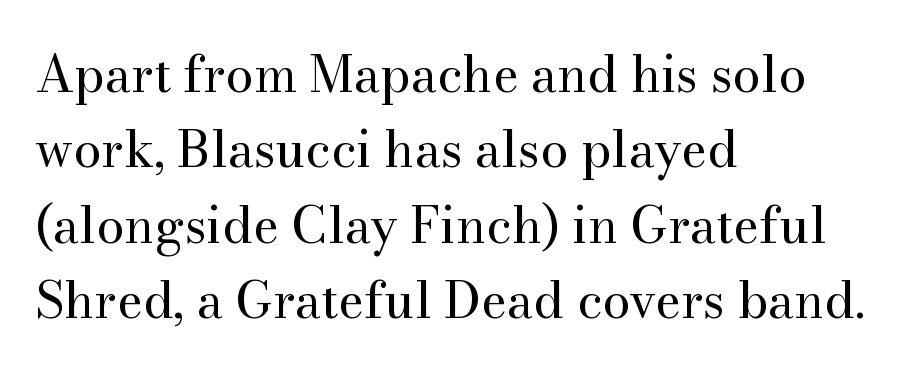
{"serif": "yes", "italic": "no", "bold": "no", "weight": "regular", "width": "normal", "stroke_contrast": "medium", "x_height": "small", "monospaced": "no", "underline": "no", "align": "left", "line_spacing": "normal", "line_spacing_ratio": 1.51, "letter_spacing": "normal", "letter_spacing_em": 0.0, "glyph_px": 50}
